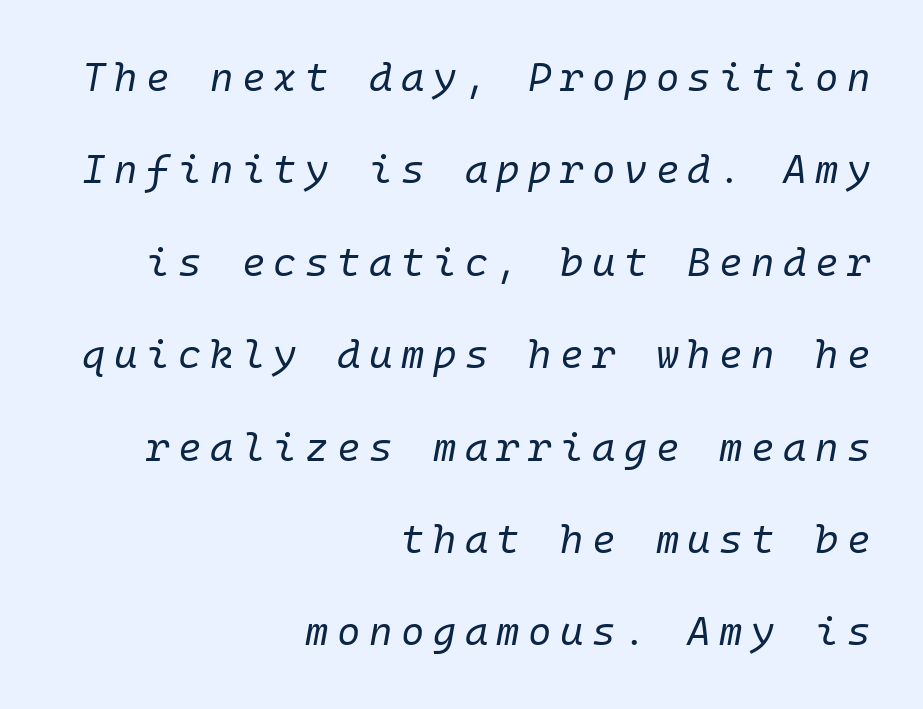
{"italic": "yes", "lean": "right", "slant_degrees": 10, "bold": "no", "weight": "regular", "width": "normal", "stroke_contrast": "low", "x_height": "medium", "monospaced": "yes", "underline": "no", "align": "right", "line_spacing": "loose", "line_spacing_ratio": 2.31, "letter_spacing": "wide", "letter_spacing_em": 0.21, "glyph_px": 40}
